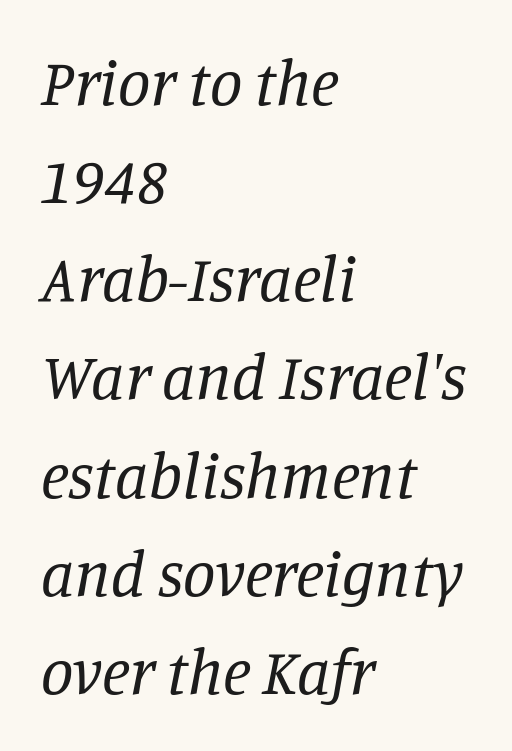
The image shows 65 px regular-weight serif type, italic (leaning right); set left-aligned, normal line spacing (1.51x), normal letter spacing, not underlined; low stroke contrast and a large x-height.
